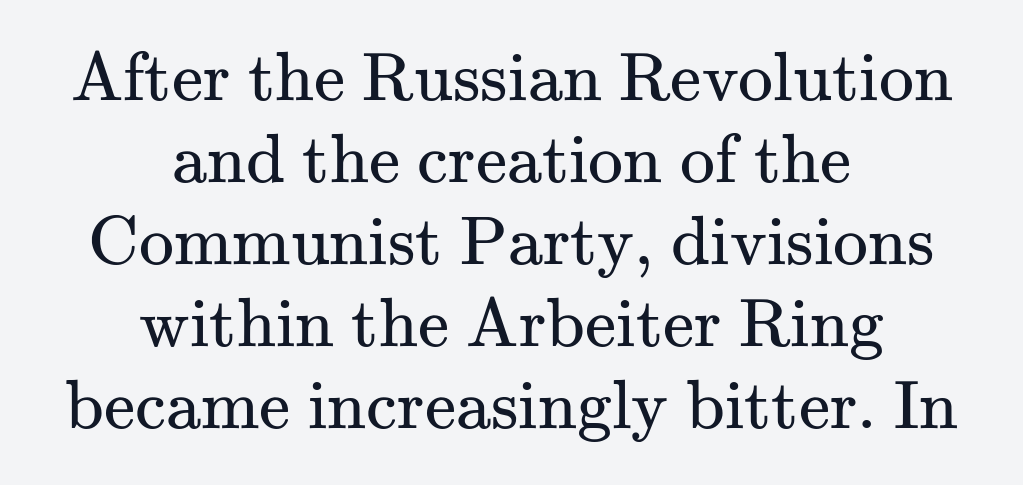
Q: Is the text bold? A: No.
Q: Is the text italic (slanted)? A: No, it is upright.
Q: Is the typeface a serif or a sans-serif typeface? A: Serif.
Q: Is the text underlined? A: No.
Q: How is the paragraph aligned? A: Centered.
Q: Is the spacing between letters normal or unusually wide? A: Normal.
Q: Width (condensed, normal, or wide)? A: Normal.
Q: Stroke contrast? A: Medium.
Q: x-height? A: Small.
Q: Monospaced? A: No.
